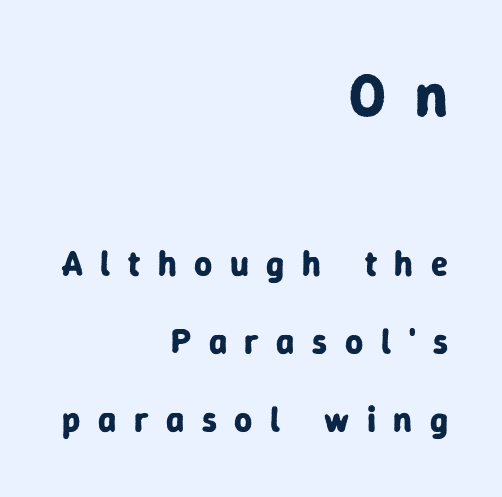
The image shows 61 px bold sans-serif type, upright; set right-aligned, loose line spacing (2.23x), unusually wide letter spacing (+0.5 em), not underlined; the first (top) block is 1.74x larger; low stroke contrast and a medium x-height.
